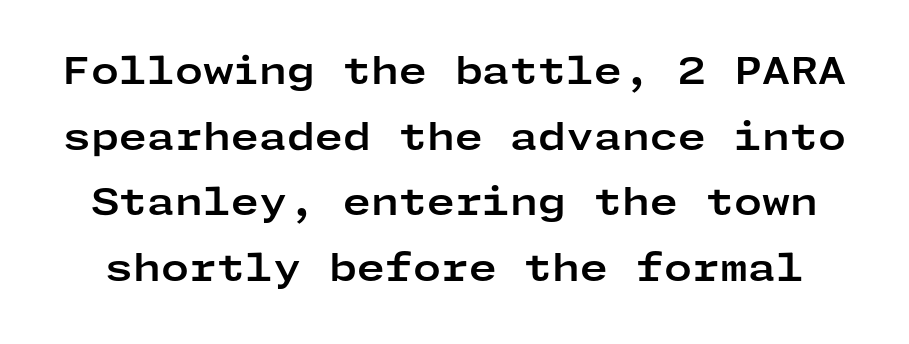
Q: Is the text bold? A: Yes.
Q: Is the text italic (slanted)? A: No, it is upright.
Q: Is the typeface a serif or a sans-serif typeface? A: Sans-serif.
Q: Is the text underlined? A: No.
Q: Is the spacing between letters normal or unusually wide? A: Normal.
Q: Width (condensed, normal, or wide)? A: Wide.
Q: Stroke contrast? A: Low.
Q: x-height? A: Medium.
